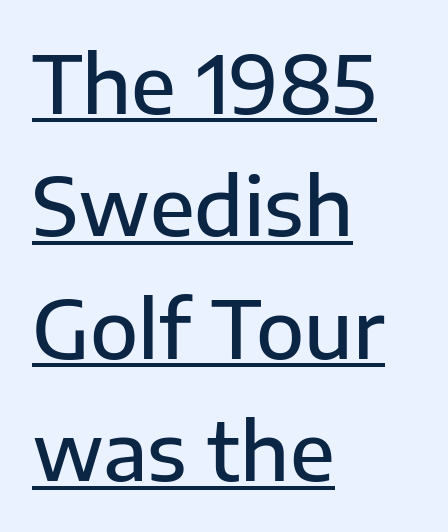
The designer went with a sans here, leaving each stem footless. The letterforms sit shoulder to shoulder at normal distance. Successive baselines arrive at the customary interval. The letters are semibold — heavier than regular but short of a full bold. The paragraph shown leans on its left margin.
